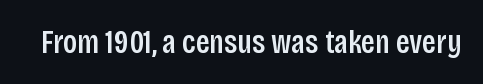
The letters advance in unequal steps, a hallmark of proportional type. You can tell it's not italic because the verticals are truly vertical. Clear beneath every line of the passage. Grotesque or geometric, the face here clearly has no serifs. The passage shown has conventional tracking throughout.
